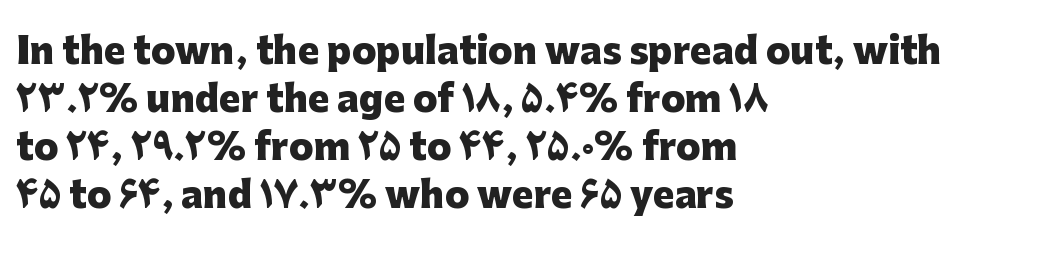
Is there any slant? The stems are plumb. These lines are rendered in a variable-pitch font. Teacher's note: observe the even left margin — that is flush-left alignment. A clean baseline with only descenders dipping below it.
